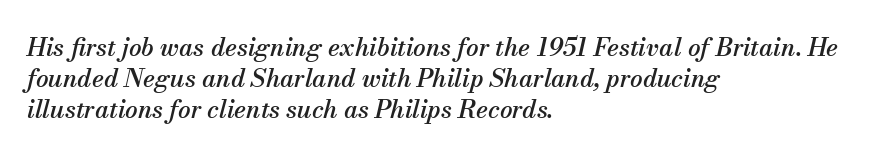
Q: Is the text italic (slanted)? A: Yes, it leans right by about 13 degrees.
Q: Is the text underlined? A: No.
Q: How is the paragraph aligned? A: Left-aligned.
Q: Is the spacing between letters normal or unusually wide? A: Normal.
Q: Is the spacing between lines tight, normal or loose? A: Normal.
